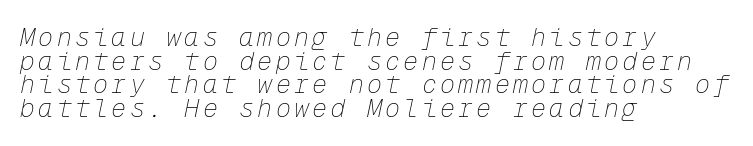
{"italic": "yes", "lean": "right", "slant_degrees": 12, "bold": "no", "underline": "no", "align": "left", "line_spacing": "tight", "line_spacing_ratio": 0.95, "glyph_px": 25}
